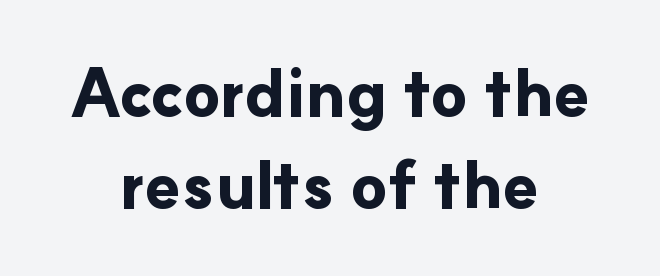
Q: Is the text bold? A: Yes.
Q: Is the text italic (slanted)? A: No, it is upright.
Q: Is the typeface a serif or a sans-serif typeface? A: Sans-serif.
Q: Is the text underlined? A: No.
Q: How is the paragraph aligned? A: Centered.
Q: Is the spacing between letters normal or unusually wide? A: Normal.
Q: Is the spacing between lines tight, normal or loose? A: Normal.
Q: Width (condensed, normal, or wide)? A: Normal.
Q: Stroke contrast? A: Low.
Q: x-height? A: Small.
Q: Monospaced? A: No.
